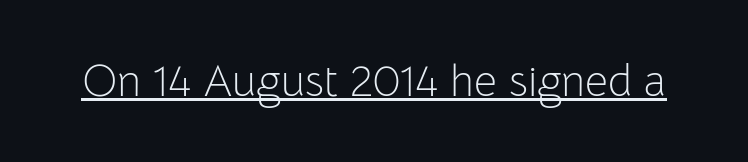
Q: Is the text bold? A: No.
Q: Is the text italic (slanted)? A: No, it is upright.
Q: Is the typeface a serif or a sans-serif typeface? A: Sans-serif.
Q: Is the text underlined? A: Yes.
Q: Is the spacing between letters normal or unusually wide? A: Normal.
Q: Width (condensed, normal, or wide)? A: Normal.
Q: Stroke contrast? A: Low.
Q: x-height? A: Medium.
Q: Monospaced? A: No.
